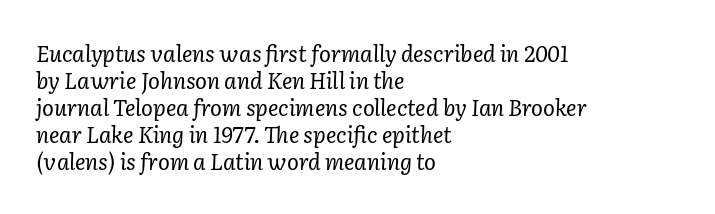
The image shows 22 px text type, italic (leaning right); set left-aligned, line spacing 1.23x, normal letter spacing, not underlined.
